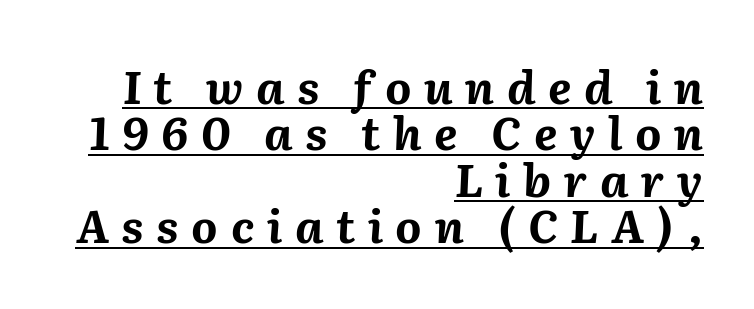
{"italic": "yes", "lean": "right", "slant_degrees": 2, "bold": "yes", "weight": "bold", "width": "normal", "stroke_contrast": "medium", "x_height": "medium", "monospaced": "no", "underline": "yes", "align": "right", "line_spacing": "tight", "line_spacing_ratio": 1.03, "letter_spacing": "wide", "letter_spacing_em": 0.28, "glyph_px": 45}
